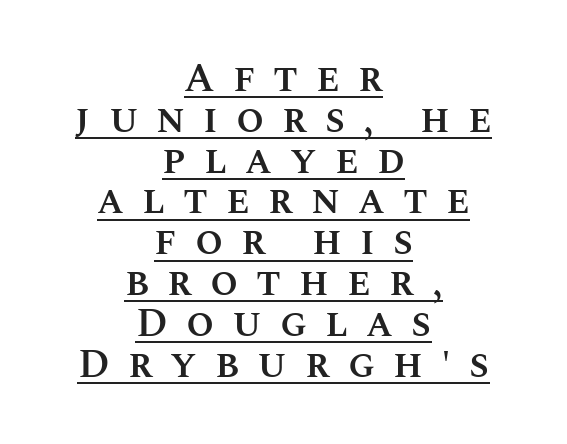
{"italic": "no", "bold": "semi", "weight": "semibold", "width": "normal", "stroke_contrast": "medium", "x_height": "large", "monospaced": "no", "underline": "yes", "align": "center", "line_spacing": "tight", "line_spacing_ratio": 1.02, "letter_spacing": "wide", "letter_spacing_em": 0.45, "glyph_px": 40}
